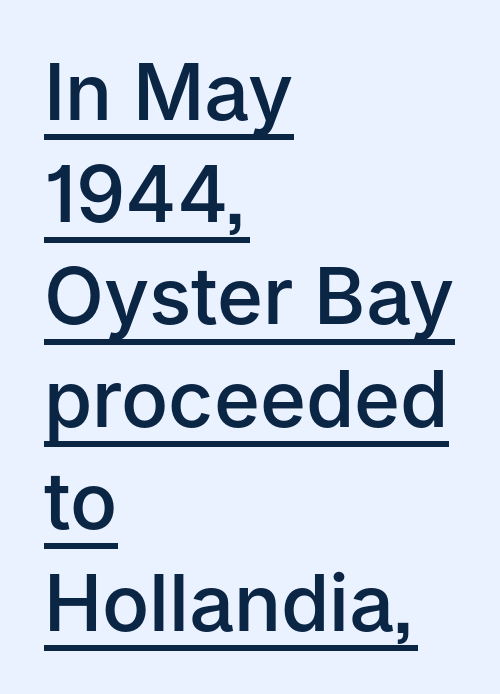
Q: Is the text bold? A: Semi-bold.
Q: Is the text italic (slanted)? A: No, it is upright.
Q: Is the typeface a serif or a sans-serif typeface? A: Sans-serif.
Q: Is the text underlined? A: Yes.
Q: How is the paragraph aligned? A: Left-aligned.
Q: Is the spacing between letters normal or unusually wide? A: Normal.
Q: Is the spacing between lines tight, normal or loose? A: Normal.
Q: Width (condensed, normal, or wide)? A: Normal.
Q: Stroke contrast? A: Low.
Q: x-height? A: Medium.
Q: Monospaced? A: No.
